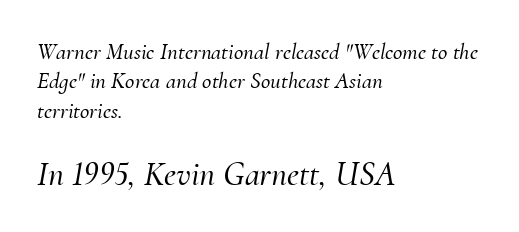
The image shows 34 px serif type, italic (leaning right); set left-aligned, normal line spacing (1.28x), normal letter spacing, not underlined; the second (bottom) block is 1.48x larger; medium stroke contrast and a small x-height.
